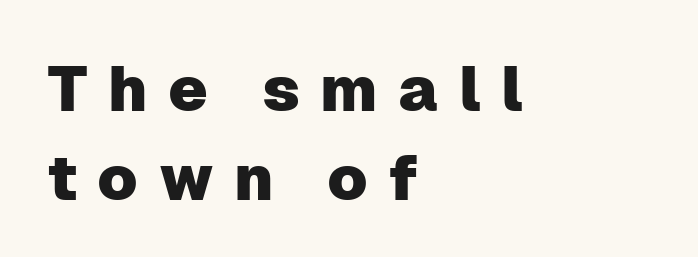
The image shows 63 px sans-serif type, upright; set left-aligned, normal line spacing (1.41x), unusually wide letter spacing (+0.32 em), not underlined; low stroke contrast and a medium x-height.
